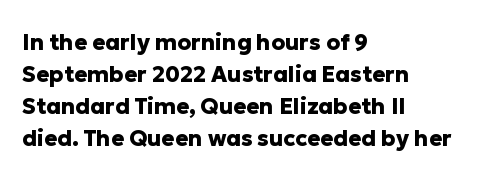
These lines were composed using upright roman letters. Bare-footed words on every line. The vertical gap from one line to the next is medium. Leftover space on each line is placed entirely after the last word. The line texture is even and compact thanks to regular tracking.
